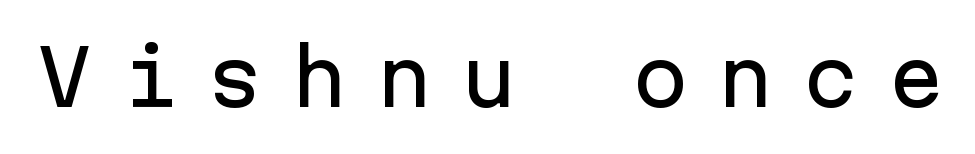
Q: Is the text italic (slanted)? A: No, it is upright.
Q: Is the typeface a serif or a sans-serif typeface? A: Sans-serif.
Q: Is the text underlined? A: No.
Q: Is the spacing between letters normal or unusually wide? A: Unusually wide.
Q: Width (condensed, normal, or wide)? A: Normal.
Q: Stroke contrast? A: Low.
Q: x-height? A: Medium.
Q: Monospaced? A: Yes.
